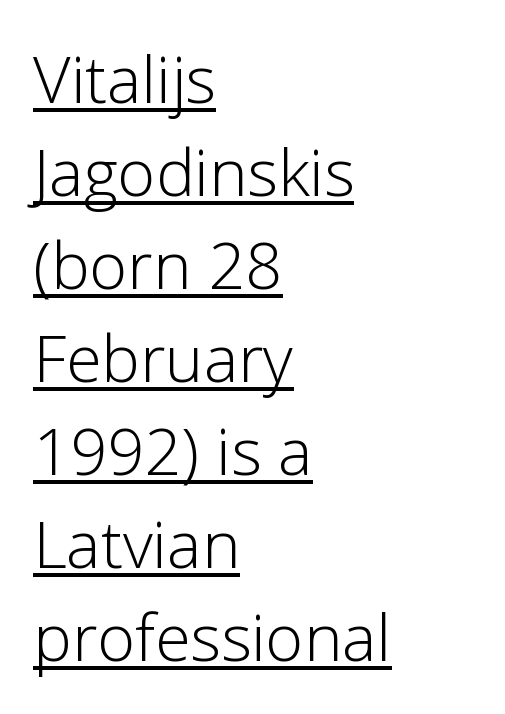
The image shows 65 px light sans-serif type, upright; set left-aligned, normal line spacing (1.43x), normal letter spacing, underlined; low stroke contrast and a medium x-height.
